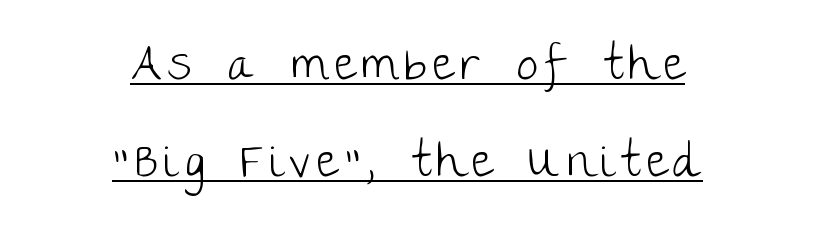
The image shows 48 px light sans-serif type, upright; set centered, loose line spacing (2.02x), underlined; low stroke contrast and a large x-height.
